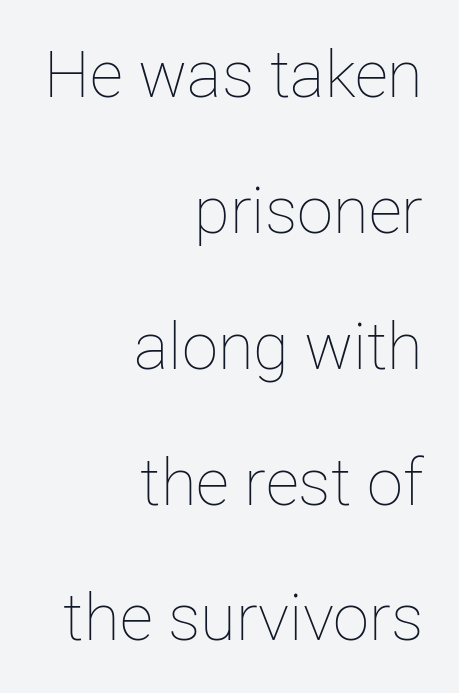
{"italic": "no", "bold": "no", "weight": "thin", "width": "normal", "stroke_contrast": "low", "x_height": "medium", "monospaced": "no", "underline": "no", "align": "right", "line_spacing": "loose", "line_spacing_ratio": 2.09, "letter_spacing": "normal", "letter_spacing_em": 0.0, "glyph_px": 65}
